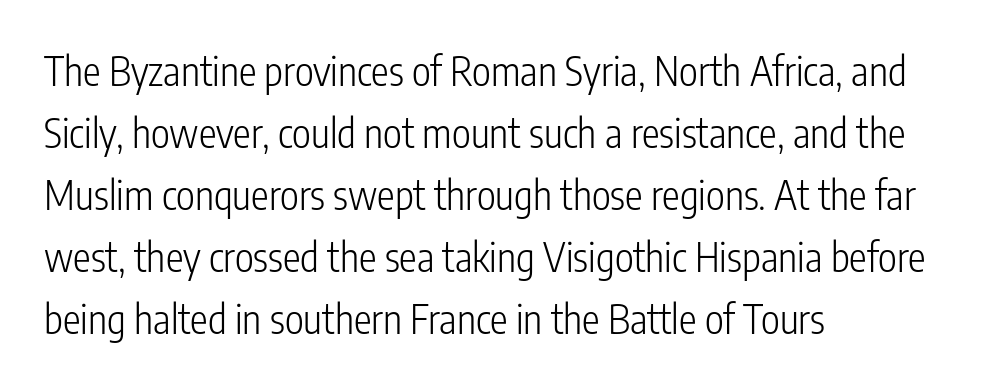
Stems and bowls with no extra thickness — not bold. Quick note: interline space is typical. Varying glyph widths throughout — classic text-font behaviour. No word sits above an underline.
